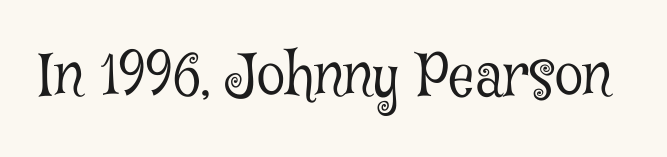
Q: Is the text bold? A: No.
Q: Is the text italic (slanted)? A: No, it is upright.
Q: Is the typeface a serif or a sans-serif typeface? A: Serif.
Q: Is the text underlined? A: No.
Q: Is the spacing between letters normal or unusually wide? A: Normal.
Q: Width (condensed, normal, or wide)? A: Condensed.
Q: Stroke contrast? A: Low.
Q: x-height? A: Medium.
Q: Monospaced? A: No.
